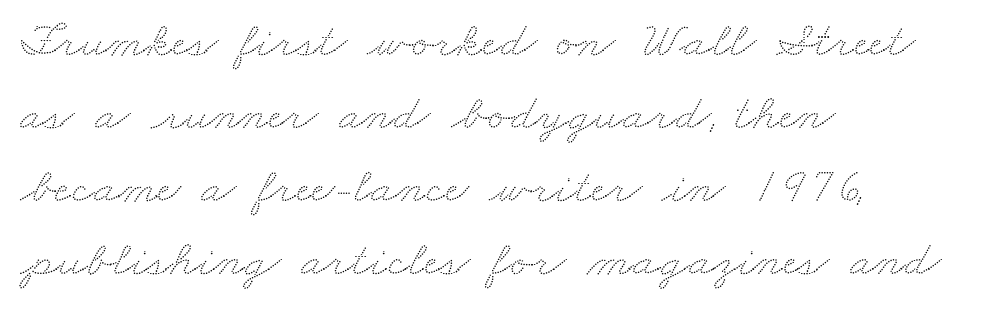
The image shows 51 px wide type; set left-aligned, normal line spacing (1.43x), normal letter spacing, not underlined; low stroke contrast and a small x-height.
